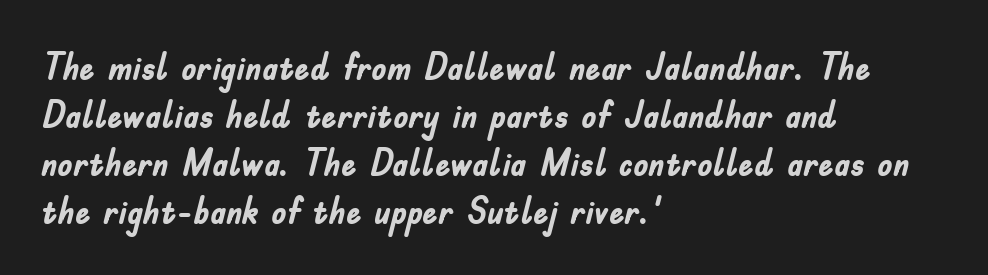
Teacher's note: observe the even left margin — that is flush-left alignment. This is heavy type, rendered in bold. Honestly, the row spacing looks completely unremarkable. The strip under each line holds only bare page. The passage shown has conventional tracking throughout.
